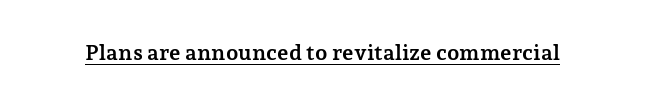
The image shows 22 px bold type, upright; set normal letter spacing, underlined.
